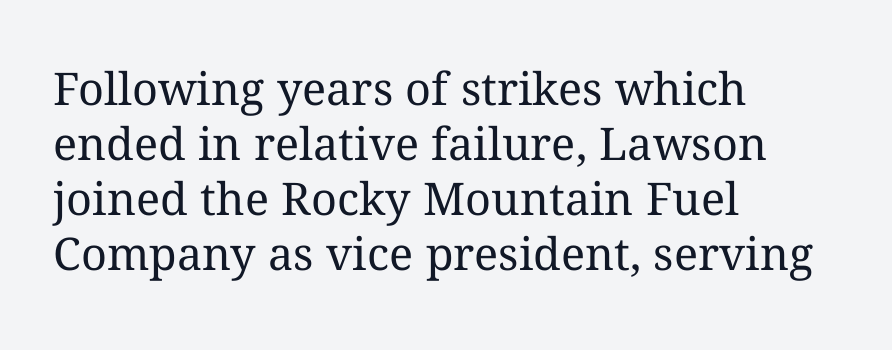
Q: Is the text bold? A: No.
Q: Is the text italic (slanted)? A: No, it is upright.
Q: Is the text underlined? A: No.
Q: How is the paragraph aligned? A: Left-aligned.
Q: Is the spacing between letters normal or unusually wide? A: Normal.
Q: Width (condensed, normal, or wide)? A: Normal.
Q: Stroke contrast? A: Medium.
Q: x-height? A: Medium.
Q: Monospaced? A: No.
